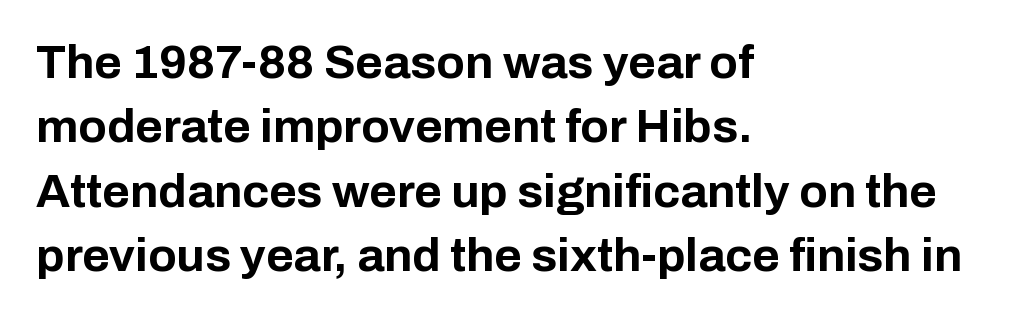
{"serif": "no", "italic": "no", "bold": "yes", "weight": "bold", "width": "normal", "stroke_contrast": "low", "x_height": "medium", "monospaced": "no", "underline": "no", "align": "left", "line_spacing": "normal", "line_spacing_ratio": 1.37, "letter_spacing": "normal", "letter_spacing_em": 0.0, "glyph_px": 47}
